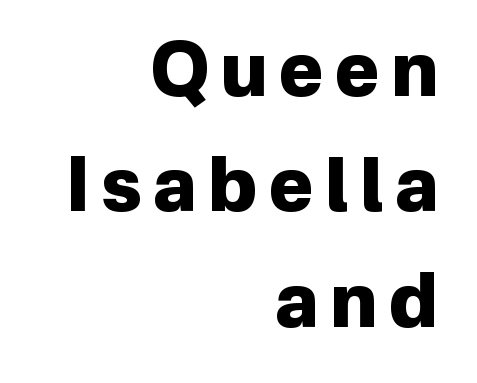
{"serif": "no", "italic": "no", "bold": "yes", "weight": "heavy", "width": "normal", "stroke_contrast": "low", "x_height": "medium", "monospaced": "no", "underline": "no", "align": "right", "line_spacing": "normal", "line_spacing_ratio": 1.54, "glyph_px": 75}
